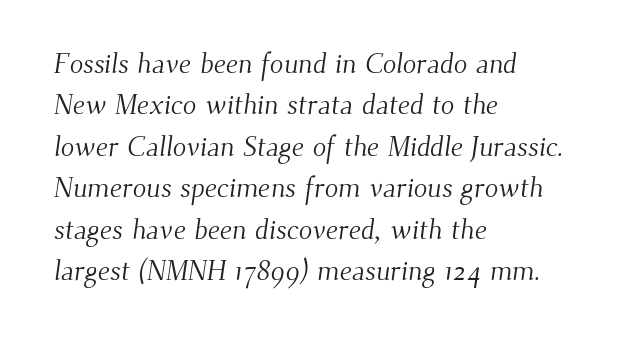
The image shows 28 px light serif type; set left-aligned, normal line spacing (1.48x), normal letter spacing, not underlined; medium stroke contrast and a small x-height.
